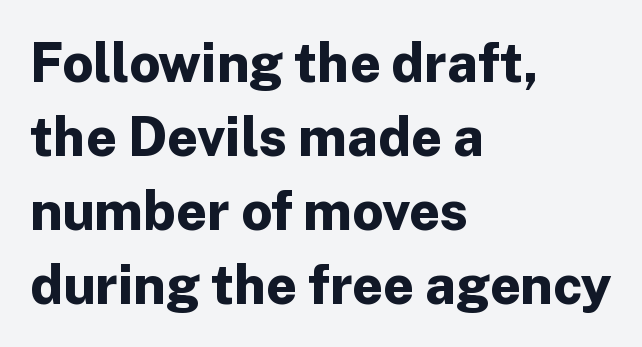
Look at the tracking — it's just the regular setting, nothing added. In CSS terms this would be text-align: left. Each letter's strokes conclude bluntly, with no projecting serifs. A normal amount of white space separates one row of letters from the next. Summary of weight: heavy, a full bold.
